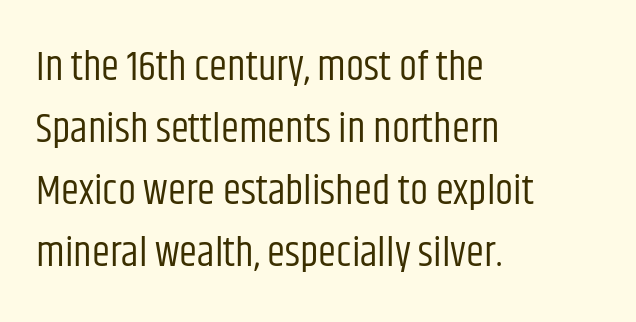
The image shows 41 px regular-weight, condensed sans-serif type, upright; set left-aligned, normal line spacing (1.51x), normal letter spacing, not underlined; low stroke contrast and a large x-height.
